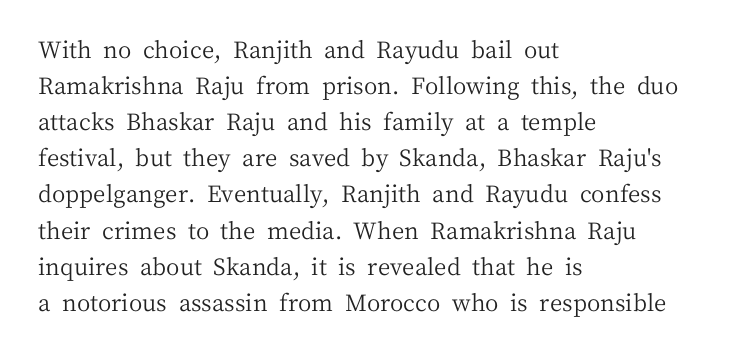
{"italic": "no", "bold": "no", "underline": "no", "align": "left", "line_spacing": "normal", "line_spacing_ratio": 1.57, "letter_spacing": "normal", "letter_spacing_em": 0.0, "glyph_px": 23}
